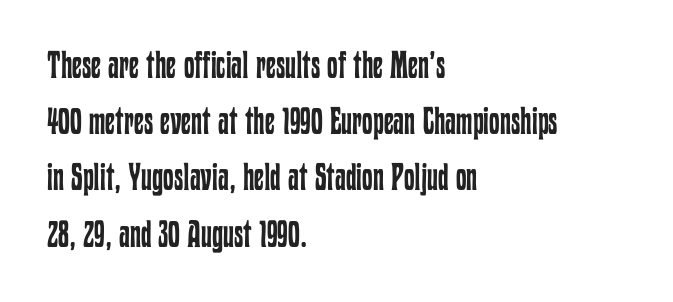
The image shows 38 px regular-weight, condensed type, upright; set left-aligned, normal line spacing (1.48x), normal letter spacing, not underlined; low stroke contrast and a medium x-height.
